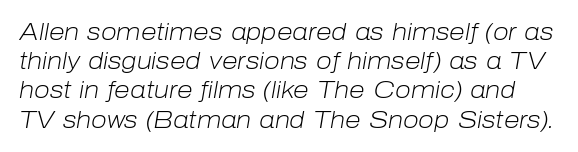
The image shows 23 px text type, italic (leaning right); set normal line spacing (1.27x), normal letter spacing, not underlined.
